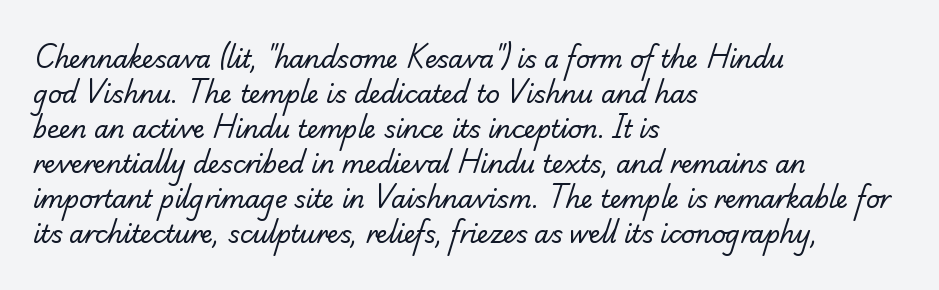
Q: Is the text bold? A: No.
Q: Is the text underlined? A: No.
Q: How is the paragraph aligned? A: Left-aligned.
Q: Is the spacing between letters normal or unusually wide? A: Normal.
Q: Is the spacing between lines tight, normal or loose? A: Normal.
